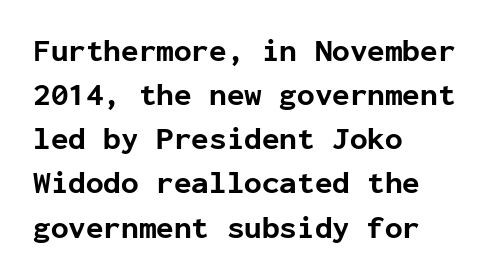
{"serif": "no", "italic": "no", "bold": "yes", "weight": "bold", "width": "normal", "stroke_contrast": "low", "x_height": "medium", "monospaced": "yes", "underline": "no", "align": "left", "line_spacing": "normal", "line_spacing_ratio": 1.38, "letter_spacing": "normal", "letter_spacing_em": 0.0, "glyph_px": 32}
